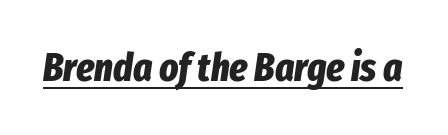
The image shows 40 px bold, condensed type, italic (leaning right); set normal letter spacing, underlined; low stroke contrast and a medium x-height.
